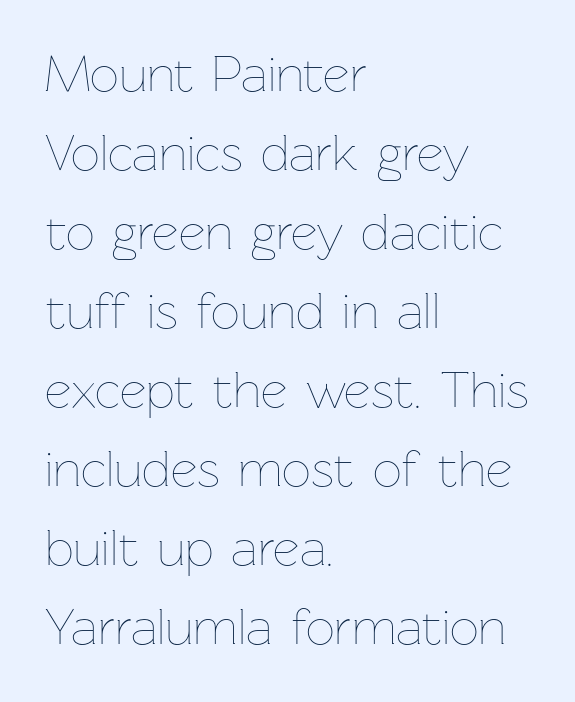
{"italic": "no", "bold": "no", "weight": "thin", "width": "normal", "stroke_contrast": "low", "x_height": "medium", "monospaced": "no", "underline": "no", "align": "left", "line_spacing": "normal", "line_spacing_ratio": 1.55, "letter_spacing": "normal", "letter_spacing_em": 0.0, "glyph_px": 51}
